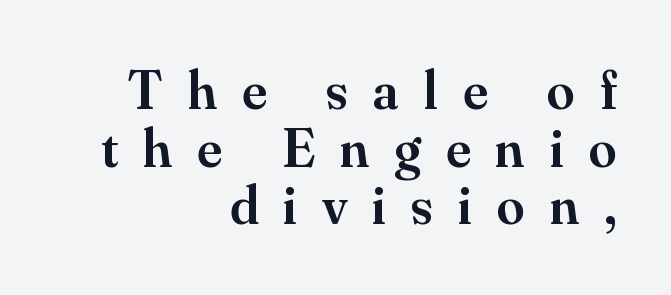
Q: Is the text bold? A: Semi-bold.
Q: Is the text italic (slanted)? A: No, it is upright.
Q: Is the typeface a serif or a sans-serif typeface? A: Serif.
Q: Is the text underlined? A: No.
Q: How is the paragraph aligned? A: Right-aligned.
Q: Is the spacing between letters normal or unusually wide? A: Unusually wide.
Q: Is the spacing between lines tight, normal or loose? A: Tight.
Q: Width (condensed, normal, or wide)? A: Normal.
Q: Stroke contrast? A: Medium.
Q: x-height? A: Small.
Q: Monospaced? A: No.
